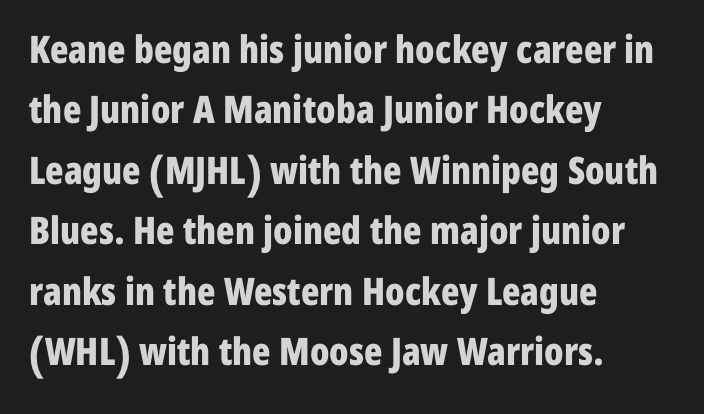
Q: Is the text bold? A: Yes.
Q: Is the text italic (slanted)? A: No, it is upright.
Q: Is the typeface a serif or a sans-serif typeface? A: Sans-serif.
Q: Is the text underlined? A: No.
Q: How is the paragraph aligned? A: Left-aligned.
Q: Is the spacing between letters normal or unusually wide? A: Normal.
Q: Is the spacing between lines tight, normal or loose? A: Normal.
Q: Width (condensed, normal, or wide)? A: Condensed.
Q: Stroke contrast? A: Low.
Q: x-height? A: Medium.
Q: Monospaced? A: No.
